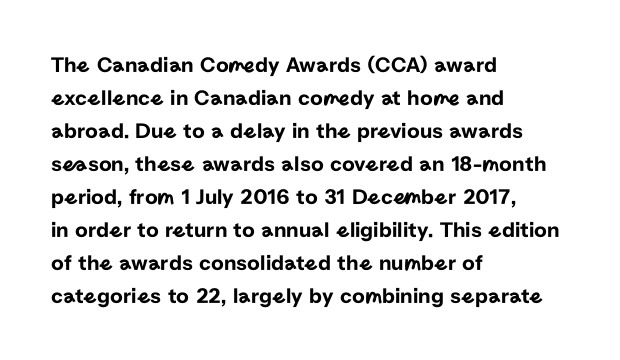
A clean baseline with only descenders dipping below it. Standard letterfit; no display-style spreading of the glyphs. Notice how descenders clear the ascenders below comfortably — that's standard leading. It's the straight-up-and-down kind of type. Does the copy run flush right? No — it runs flush left.
